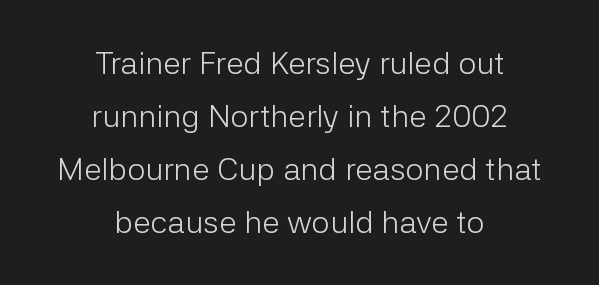
The image shows 32 px light sans-serif type, upright; set centered, normal line spacing (1.66x), normal letter spacing, not underlined; low stroke contrast and a medium x-height.
